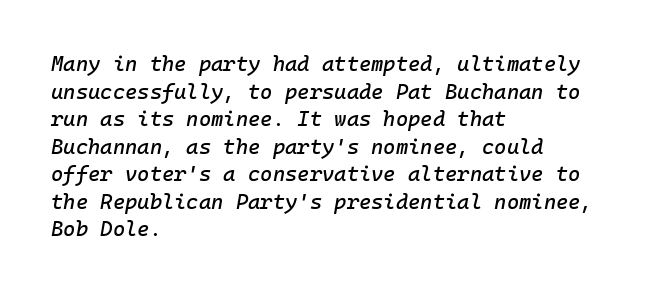
Q: Is the text italic (slanted)? A: Yes, it leans right by about 10 degrees.
Q: Is the text underlined? A: No.
Q: How is the paragraph aligned? A: Left-aligned.
Q: Is the spacing between letters normal or unusually wide? A: Normal.
Q: Is the spacing between lines tight, normal or loose? A: Normal.
